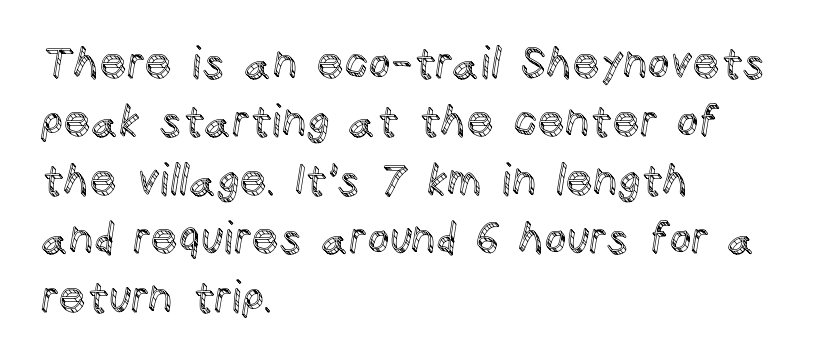
Q: Is the text italic (slanted)? A: Yes.
Q: Is the text underlined? A: No.
Q: How is the paragraph aligned? A: Left-aligned.
Q: Is the spacing between letters normal or unusually wide? A: Normal.
Q: Is the spacing between lines tight, normal or loose? A: Normal.
Q: Width (condensed, normal, or wide)? A: Normal.
Q: x-height? A: Large.
Q: Monospaced? A: No.
